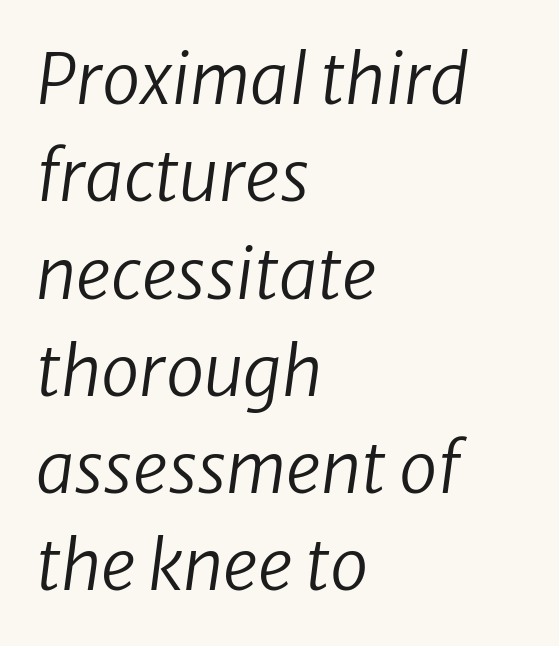
Q: Is the text bold? A: No.
Q: Is the text italic (slanted)? A: Yes, it leans right by about 8 degrees.
Q: Is the text underlined? A: No.
Q: How is the paragraph aligned? A: Left-aligned.
Q: Is the spacing between letters normal or unusually wide? A: Normal.
Q: Is the spacing between lines tight, normal or loose? A: Normal.
Q: Width (condensed, normal, or wide)? A: Normal.
Q: Stroke contrast? A: Low.
Q: x-height? A: Medium.
Q: Monospaced? A: No.
